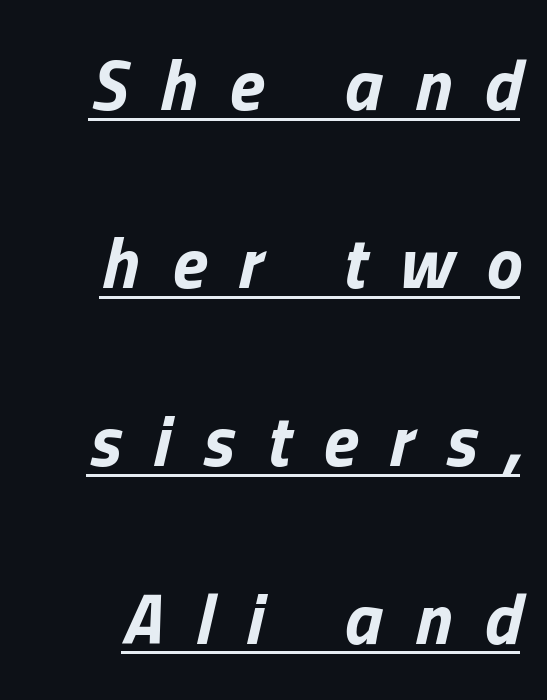
{"italic": "yes", "lean": "right", "slant_degrees": 13, "bold": "yes", "weight": "bold", "width": "normal", "stroke_contrast": "low", "x_height": "medium", "monospaced": "no", "underline": "yes", "line_spacing": "loose", "line_spacing_ratio": 2.47, "letter_spacing": "wide", "letter_spacing_em": 0.45, "glyph_px": 72}
